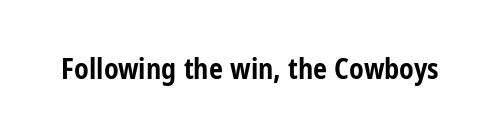
The image shows 28 px bold, condensed sans-serif type, upright; set normal letter spacing, not underlined; low stroke contrast and a medium x-height.
